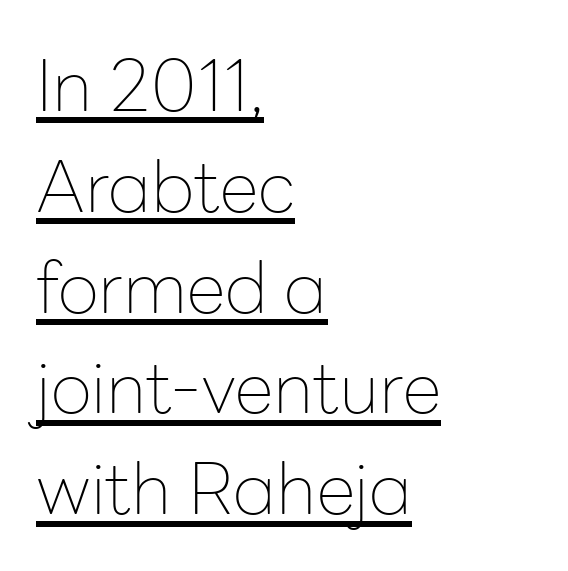
The image shows 71 px thin sans-serif type, upright; set left-aligned, normal line spacing (1.42x), normal letter spacing, underlined; low stroke contrast and a medium x-height.
